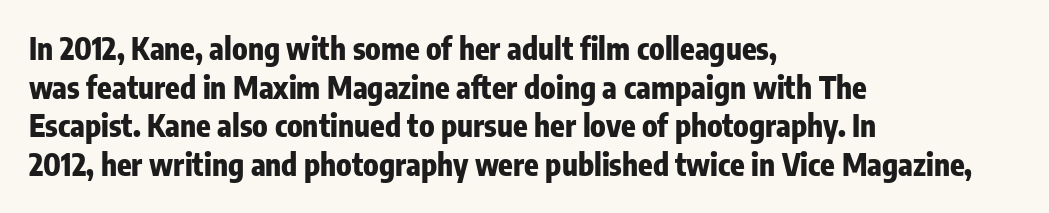
Q: Is the text bold? A: Yes.
Q: Is the text italic (slanted)? A: No, it is upright.
Q: Is the typeface a serif or a sans-serif typeface? A: Sans-serif.
Q: Is the text underlined? A: No.
Q: How is the paragraph aligned? A: Left-aligned.
Q: Is the spacing between letters normal or unusually wide? A: Normal.
Q: Is the spacing between lines tight, normal or loose? A: Normal.
Q: Width (condensed, normal, or wide)? A: Condensed.
Q: Stroke contrast? A: Low.
Q: x-height? A: Medium.
Q: Monospaced? A: No.
